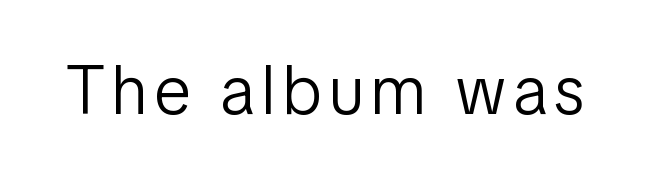
What kind of face is this? One without serifs — a sans. The gap between lines stays unmarked. This sample has the flowing, uneven cadence of proportional lettering. The typesetting does not lean heavy: it is not bold. The lettering stays uniformly vertical, giving the passage a roman look.
